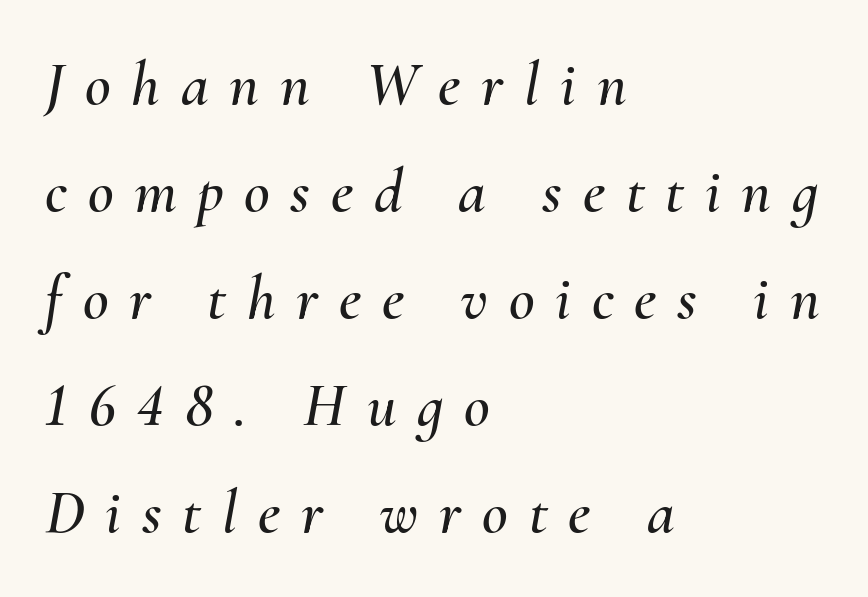
The image shows 63 px text type, italic (leaning right); set left-aligned, normal line spacing (1.7x), unusually wide letter spacing (+0.33 em), not underlined; medium stroke contrast and a small x-height.
